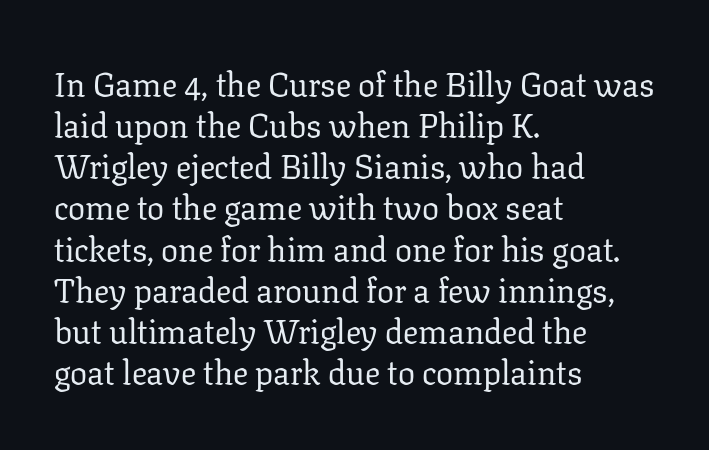
The image shows 34 px regular-weight serif type, upright; set left-aligned, line spacing 1.21x, normal letter spacing, not underlined; low stroke contrast and a medium x-height.
